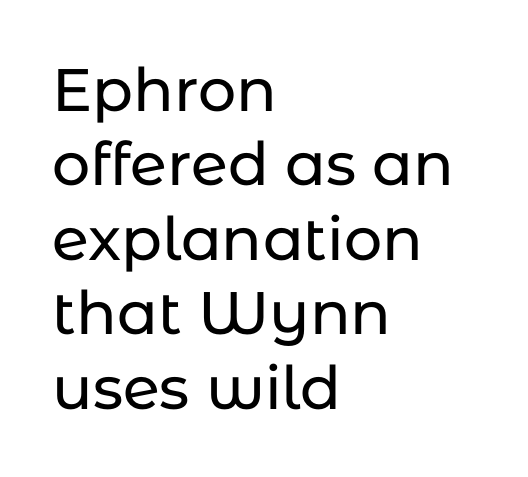
The image shows 60 px sans-serif type, upright; set left-aligned, line spacing 1.24x, normal letter spacing, not underlined; low stroke contrast and a medium x-height.
